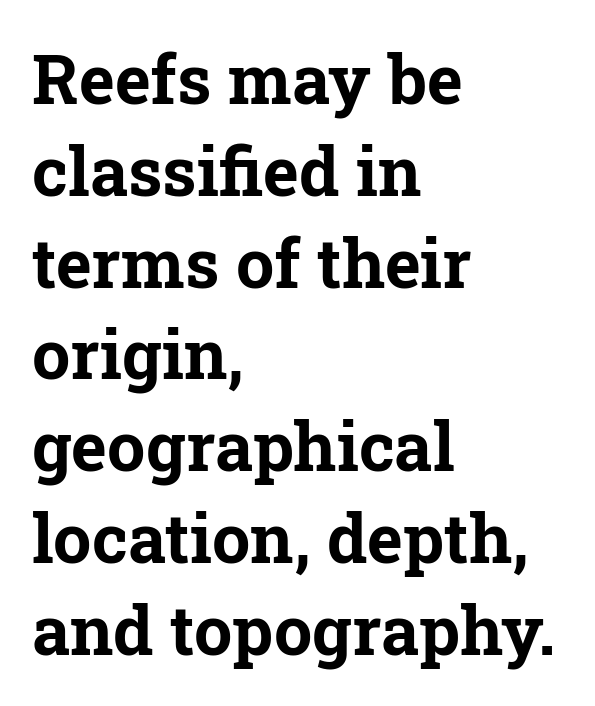
{"serif": "yes", "italic": "no", "bold": "yes", "weight": "bold", "width": "normal", "stroke_contrast": "low", "x_height": "medium", "monospaced": "no", "underline": "no", "align": "left", "line_spacing": "normal", "line_spacing_ratio": 1.35, "letter_spacing": "normal", "letter_spacing_em": 0.0, "glyph_px": 68}
